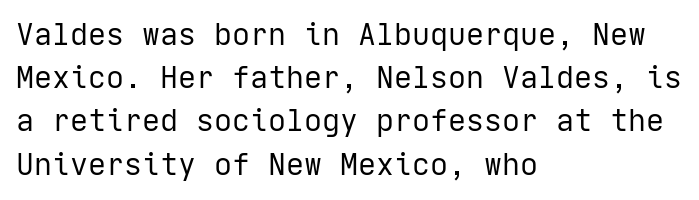
How are the letters spaced? Ordinarily, with no added tracking. The paragraph has a hard left edge and a soft right edge. To sum up the face: it is a sans, with no serifs. The passage shown is not underscored anywhere. Vertically, the passage feels balanced, rows spaced as you'd expect.
